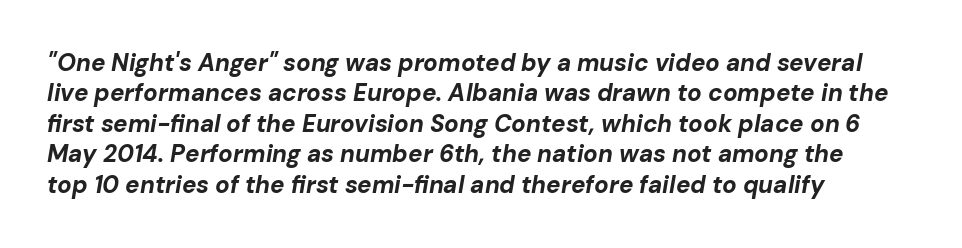
The image shows 24 px bold type, italic (leaning right); set left-aligned, normal line spacing (1.27x), normal letter spacing, not underlined.
